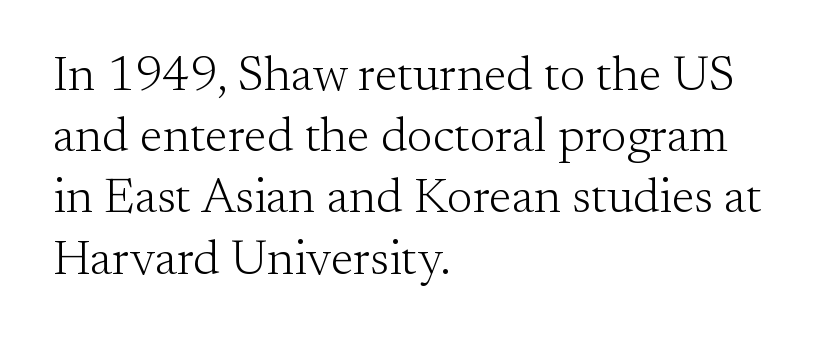
The image shows 49 px light serif type, upright; set left-aligned, normal line spacing (1.25x), normal letter spacing, not underlined; medium stroke contrast and a small x-height.
